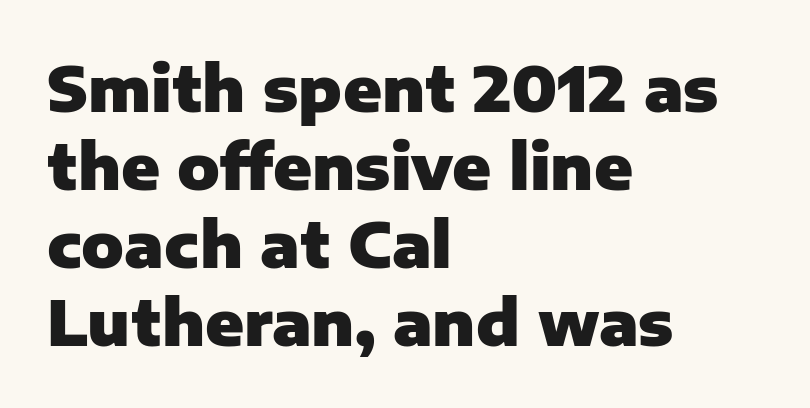
Note the varied advance widths — an 'i' is clearly narrower than an 'm'. The glyphs have the mass of a bold cut. Italic: no, the glyphs are upright roman. The gap between lines stays unmarked.
